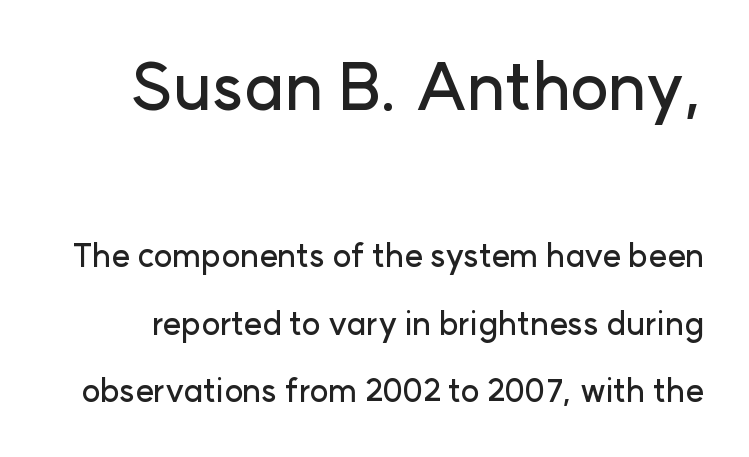
Q: Is the text italic (slanted)? A: No, it is upright.
Q: Is the typeface a serif or a sans-serif typeface? A: Sans-serif.
Q: Is the text underlined? A: No.
Q: Is the spacing between letters normal or unusually wide? A: Normal.
Q: Is the spacing between lines tight, normal or loose? A: Loose.
Q: Which block of text is set in a larger size, the first (top) or the second (bottom)? A: The first (top) one.
Q: Width (condensed, normal, or wide)? A: Normal.
Q: Stroke contrast? A: Low.
Q: x-height? A: Medium.
Q: Monospaced? A: No.
